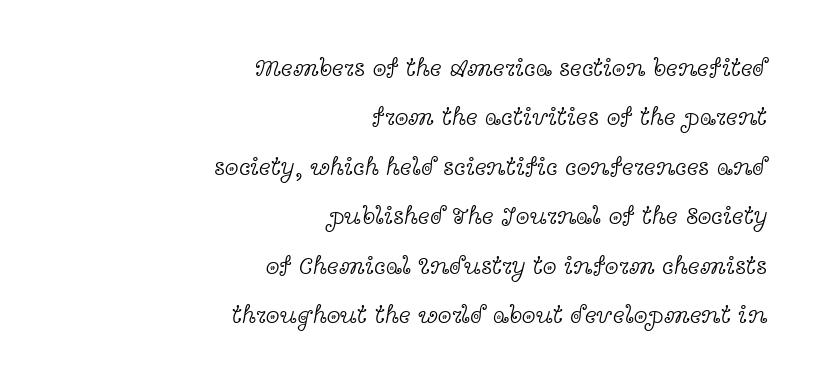
The image shows 25 px text type, upright; set right-aligned, loose line spacing (1.98x), normal letter spacing, not underlined.
